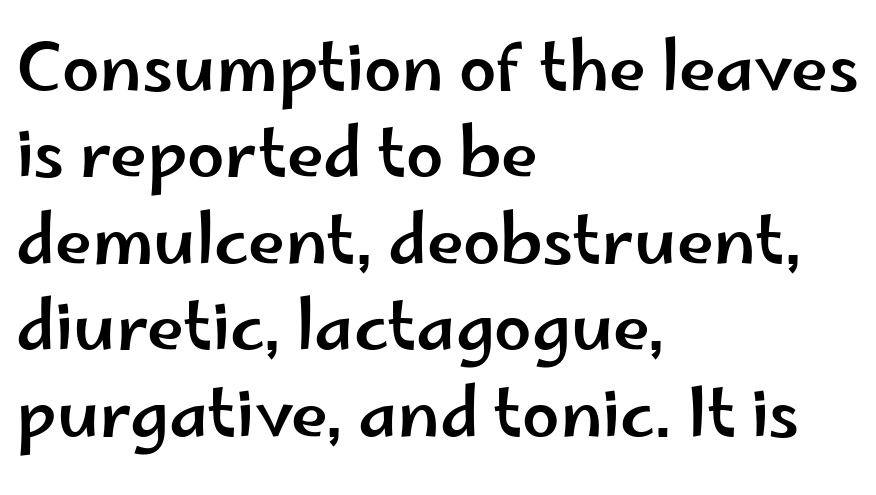
Q: Is the text italic (slanted)? A: No, it is upright.
Q: Is the typeface a serif or a sans-serif typeface? A: Sans-serif.
Q: Is the text underlined? A: No.
Q: How is the paragraph aligned? A: Left-aligned.
Q: Is the spacing between letters normal or unusually wide? A: Normal.
Q: Is the spacing between lines tight, normal or loose? A: Normal.
Q: Width (condensed, normal, or wide)? A: Wide.
Q: Stroke contrast? A: Low.
Q: x-height? A: Small.
Q: Monospaced? A: No.
